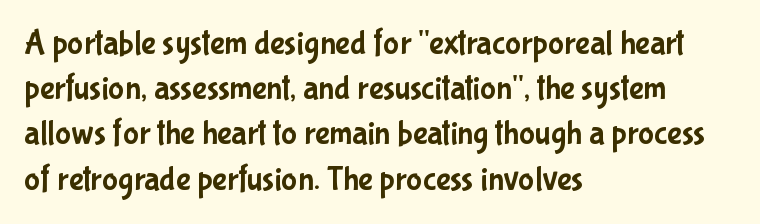
The image shows 34 px condensed sans-serif type, upright; set left-aligned, normal line spacing (1.33x), normal letter spacing, not underlined; low stroke contrast and a medium x-height.
